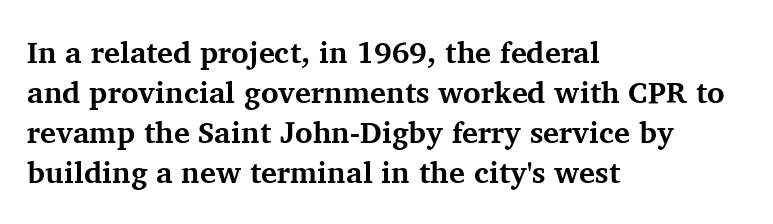
The image shows 30 px bold serif type, upright; set left-aligned, normal line spacing (1.33x), normal letter spacing, not underlined; medium stroke contrast and a medium x-height.
